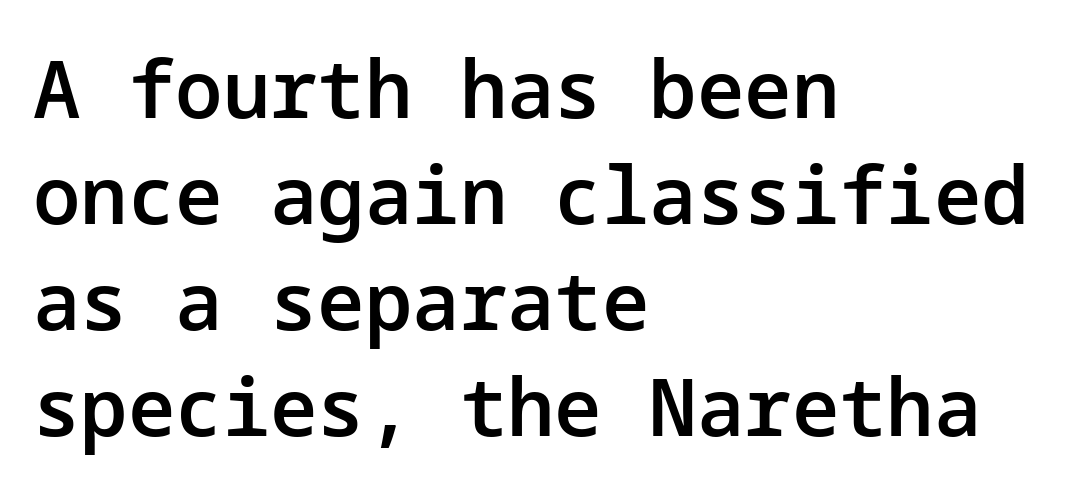
The image shows 79 px semibold sans-serif type, upright; set left-aligned, normal line spacing (1.34x), normal letter spacing, not underlined; low stroke contrast and a medium x-height.
